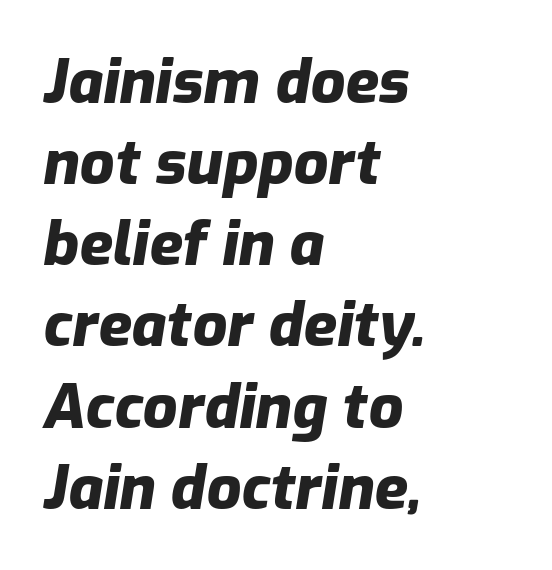
Style check: oblique. Do the characters align in a grid? No, the font is proportional. Letter spacing: default. Caption: multi-line text, flush left, ragged right.
